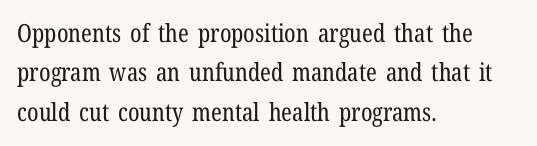
The image shows 25 px text type, upright; set left-aligned, normal line spacing (1.58x), normal letter spacing, not underlined.
